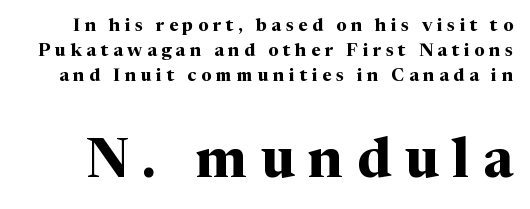
Q: Is the text bold? A: Yes.
Q: Is the text italic (slanted)? A: No, it is upright.
Q: Is the typeface a serif or a sans-serif typeface? A: Serif.
Q: Is the text underlined? A: No.
Q: Is the spacing between letters normal or unusually wide? A: Unusually wide.
Q: Is the spacing between lines tight, normal or loose? A: Normal.
Q: Which block of text is set in a larger size, the first (top) or the second (bottom)? A: The second (bottom) one.
Q: Width (condensed, normal, or wide)? A: Normal.
Q: Stroke contrast? A: Medium.
Q: x-height? A: Medium.
Q: Monospaced? A: No.
